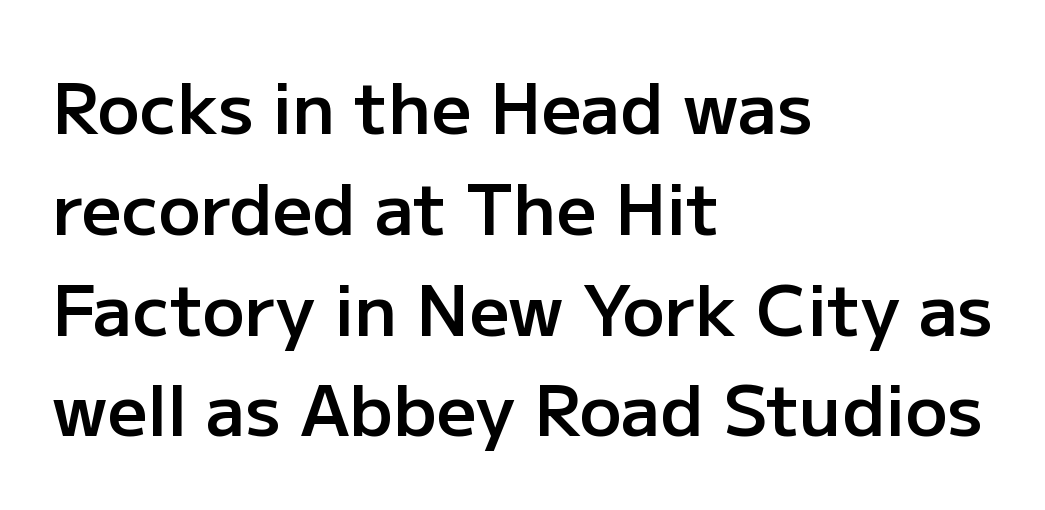
{"serif": "no", "italic": "no", "bold": "semi", "weight": "semibold", "width": "normal", "stroke_contrast": "low", "x_height": "medium", "monospaced": "no", "underline": "no", "align": "left", "line_spacing": "normal", "line_spacing_ratio": 1.44, "letter_spacing": "normal", "letter_spacing_em": 0.0, "glyph_px": 70}
